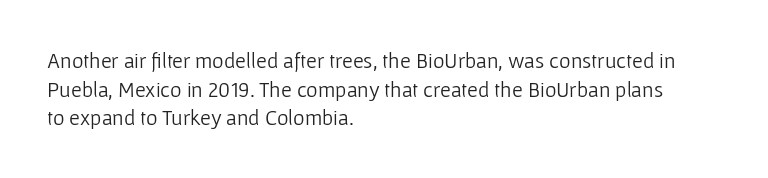
Check the space under the baseline: it is left empty. Characters follow at the spacing the type designer built in. These glyphs show unthickened strokes, regular width or finer. This is the regular roman posture of the typeface. A typesetter would call this leading conventional body-copy spacing. The compositor pushed each line to the left boundary.
